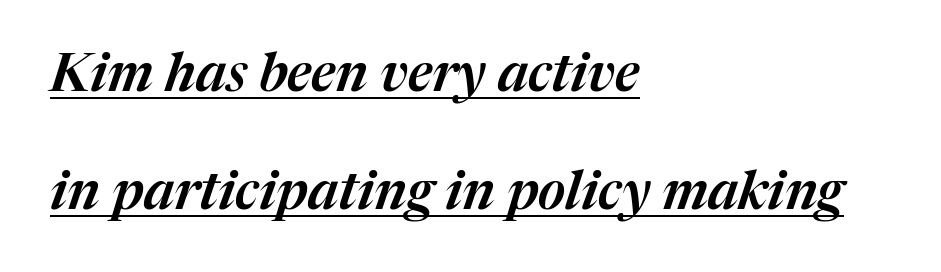
{"italic": "yes", "lean": "right", "slant_degrees": 17, "width": "normal", "stroke_contrast": "medium", "x_height": "medium", "monospaced": "no", "underline": "yes", "align": "left", "line_spacing": "loose", "line_spacing_ratio": 2.22, "letter_spacing": "normal", "letter_spacing_em": 0.0, "glyph_px": 53}
